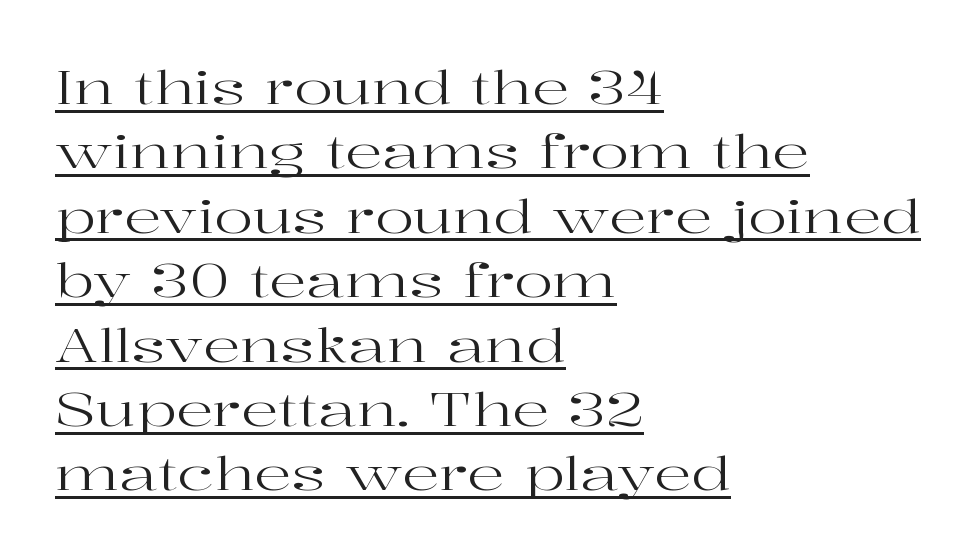
Q: Is the text bold? A: No.
Q: Is the text italic (slanted)? A: No, it is upright.
Q: Is the typeface a serif or a sans-serif typeface? A: Serif.
Q: Is the text underlined? A: Yes.
Q: How is the paragraph aligned? A: Left-aligned.
Q: Is the spacing between letters normal or unusually wide? A: Normal.
Q: Is the spacing between lines tight, normal or loose? A: Normal.
Q: Width (condensed, normal, or wide)? A: Wide.
Q: Stroke contrast? A: High.
Q: x-height? A: Medium.
Q: Monospaced? A: No.
